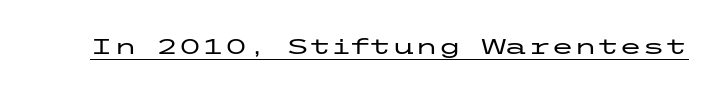
{"italic": "no", "underline": "yes", "letter_spacing": "normal", "letter_spacing_em": 0.0, "glyph_px": 21}
